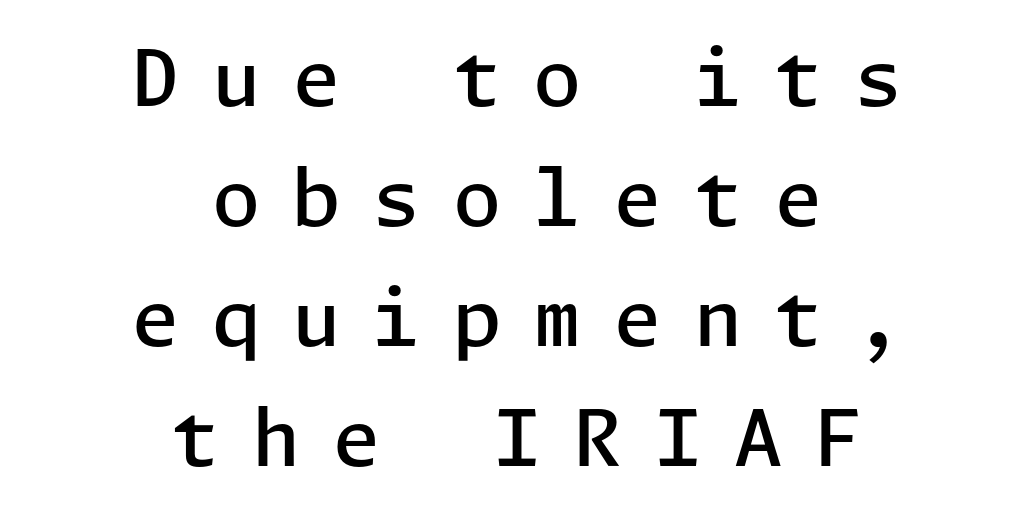
How heavy is the stroke? Medium-heavy — a semibold, shy of bold. Check under the words: just untouched page. I'd call this a sans setting — the letters go barefoot. The compositor balanced each line on the midline.
